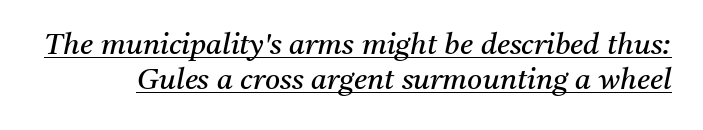
Q: Is the text bold? A: No.
Q: Is the text italic (slanted)? A: Yes, it leans right by about 11 degrees.
Q: Is the typeface a serif or a sans-serif typeface? A: Serif.
Q: Is the text underlined? A: Yes.
Q: Is the spacing between letters normal or unusually wide? A: Normal.
Q: Width (condensed, normal, or wide)? A: Normal.
Q: Stroke contrast? A: Medium.
Q: x-height? A: Medium.
Q: Monospaced? A: No.
